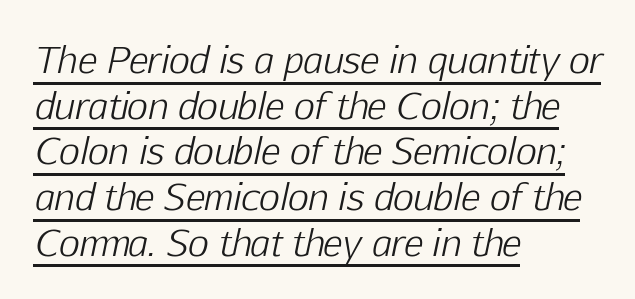
These lines sit exactly where default settings would place them. The whole block is typeset with a tilt. Words appear dense and cohesive because spacing is normal. Letters have the restrained weight of plain body copy at most. Somebody hit Ctrl+U on this one — the words are underlined.
